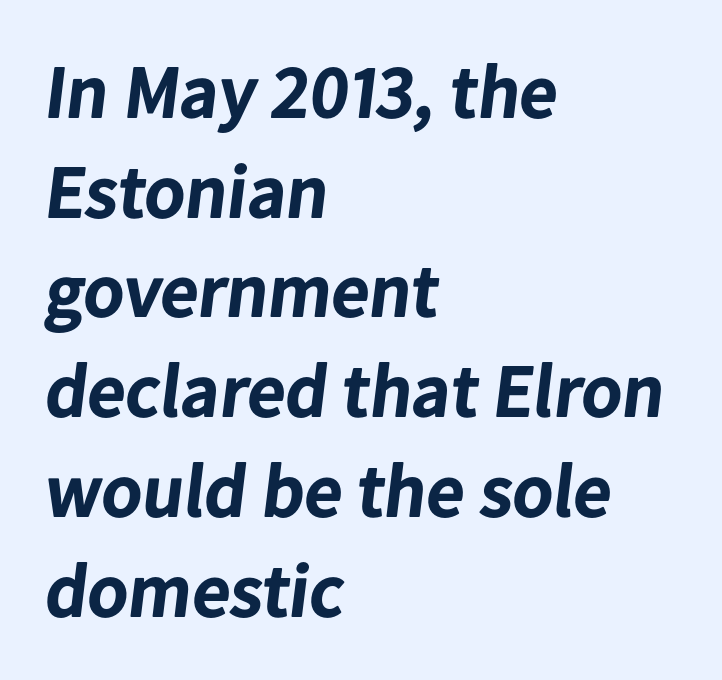
Q: Is the text bold? A: Yes.
Q: Is the typeface a serif or a sans-serif typeface? A: Sans-serif.
Q: Is the text underlined? A: No.
Q: How is the paragraph aligned? A: Left-aligned.
Q: Is the spacing between letters normal or unusually wide? A: Normal.
Q: Is the spacing between lines tight, normal or loose? A: Normal.
Q: Width (condensed, normal, or wide)? A: Normal.
Q: Stroke contrast? A: Low.
Q: x-height? A: Medium.
Q: Monospaced? A: No.
